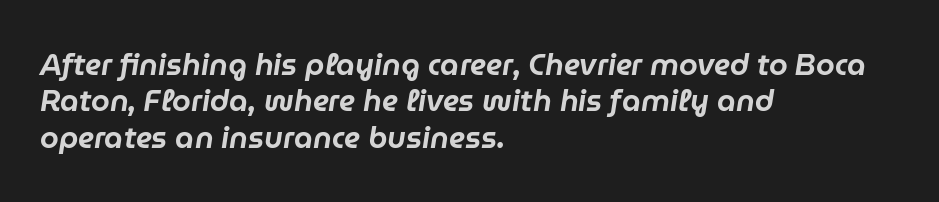
Q: Is the text italic (slanted)? A: Yes, it leans right by about 9 degrees.
Q: Is the text underlined? A: No.
Q: How is the paragraph aligned? A: Left-aligned.
Q: Is the spacing between letters normal or unusually wide? A: Normal.
Q: Width (condensed, normal, or wide)? A: Normal.
Q: Stroke contrast? A: Low.
Q: x-height? A: Medium.
Q: Monospaced? A: No.
